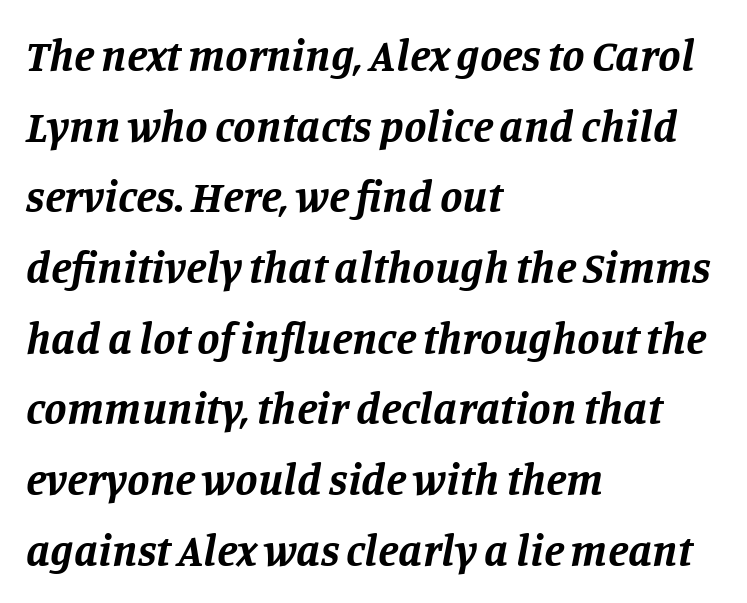
{"serif": "yes", "italic": "yes", "lean": "right", "slant_degrees": 11, "bold": "yes", "weight": "bold", "width": "normal", "stroke_contrast": "low", "x_height": "large", "monospaced": "no", "underline": "no", "align": "left", "line_spacing": "normal", "line_spacing_ratio": 1.57, "letter_spacing": "normal", "letter_spacing_em": 0.0, "glyph_px": 45}
